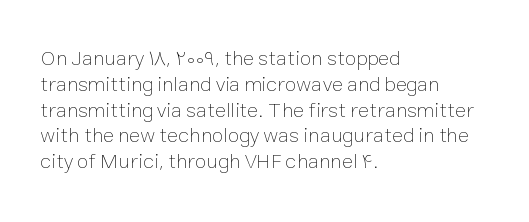
Q: Is the text bold? A: No.
Q: Is the text italic (slanted)? A: No, it is upright.
Q: Is the text underlined? A: No.
Q: How is the paragraph aligned? A: Left-aligned.
Q: Is the spacing between letters normal or unusually wide? A: Normal.
